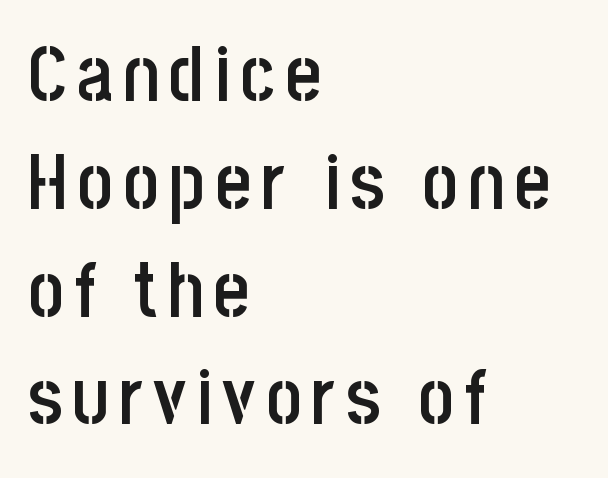
The image shows 77 px semibold, condensed sans-serif type, upright; set left-aligned, normal line spacing (1.4x), not underlined; low stroke contrast and a large x-height.
